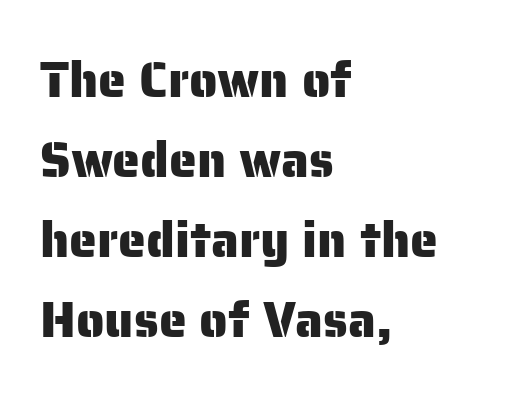
Q: Is the text italic (slanted)? A: No, it is upright.
Q: Is the typeface a serif or a sans-serif typeface? A: Sans-serif.
Q: Is the text underlined? A: No.
Q: How is the paragraph aligned? A: Left-aligned.
Q: Is the spacing between letters normal or unusually wide? A: Normal.
Q: Is the spacing between lines tight, normal or loose? A: Normal.
Q: Width (condensed, normal, or wide)? A: Normal.
Q: Stroke contrast? A: Low.
Q: x-height? A: Medium.
Q: Monospaced? A: No.
